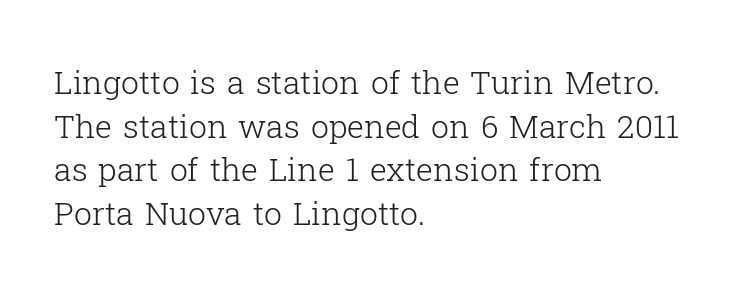
The image shows 32 px light serif type, upright; set left-aligned, normal line spacing (1.36x), normal letter spacing, not underlined; low stroke contrast and a medium x-height.
